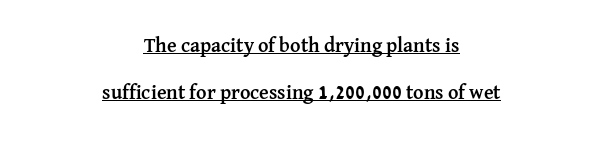
The image shows 20 px bold type, upright; set centered, loose line spacing (2.36x), normal letter spacing, underlined.
